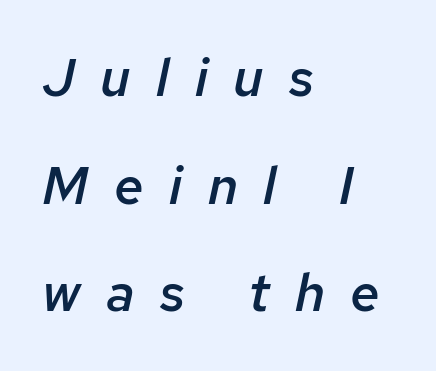
{"italic": "yes", "lean": "right", "slant_degrees": 12, "bold": "semi", "weight": "semibold", "width": "normal", "stroke_contrast": "low", "x_height": "medium", "monospaced": "no", "underline": "no", "align": "left", "line_spacing": "loose", "line_spacing_ratio": 2.03, "letter_spacing": "wide", "letter_spacing_em": 0.48, "glyph_px": 53}
